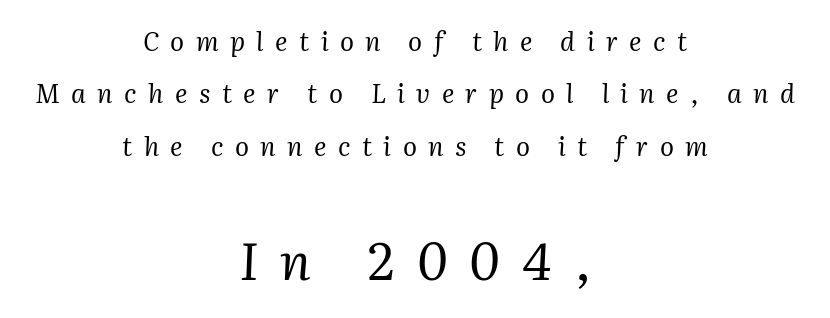
{"serif": "yes", "italic": "yes", "lean": "right", "slant_degrees": 2, "bold": "no", "weight": "regular", "width": "normal", "stroke_contrast": "medium", "x_height": "medium", "monospaced": "no", "underline": "no", "align": "center", "line_spacing": "loose", "line_spacing_ratio": 2.01, "letter_spacing": "wide", "letter_spacing_em": 0.44, "larger_block": "second", "size_ratio": 2.0, "glyph_px": 52}
